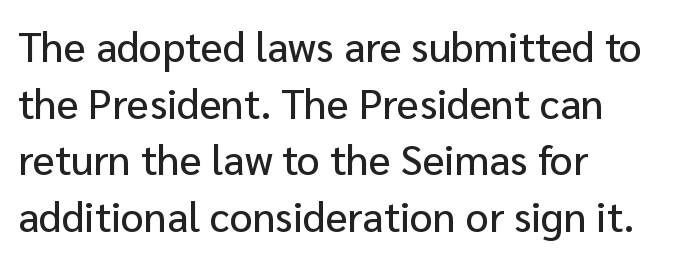
The image shows 41 px sans-serif type, upright; set left-aligned, normal line spacing (1.38x), normal letter spacing, not underlined; low stroke contrast and a medium x-height.
